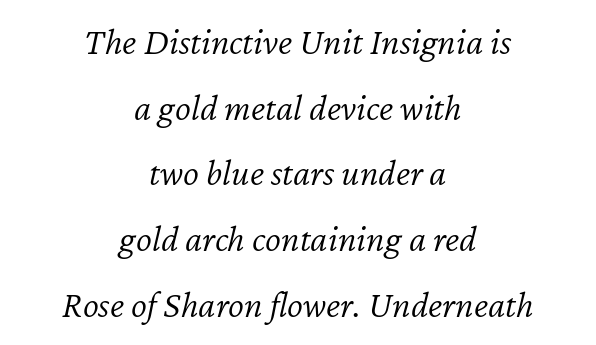
Q: Is the text bold? A: No.
Q: Is the text italic (slanted)? A: Yes, it leans right by about 12 degrees.
Q: Is the text underlined? A: No.
Q: How is the paragraph aligned? A: Centered.
Q: Is the spacing between letters normal or unusually wide? A: Normal.
Q: Width (condensed, normal, or wide)? A: Normal.
Q: Stroke contrast? A: Low.
Q: x-height? A: Medium.
Q: Monospaced? A: No.
